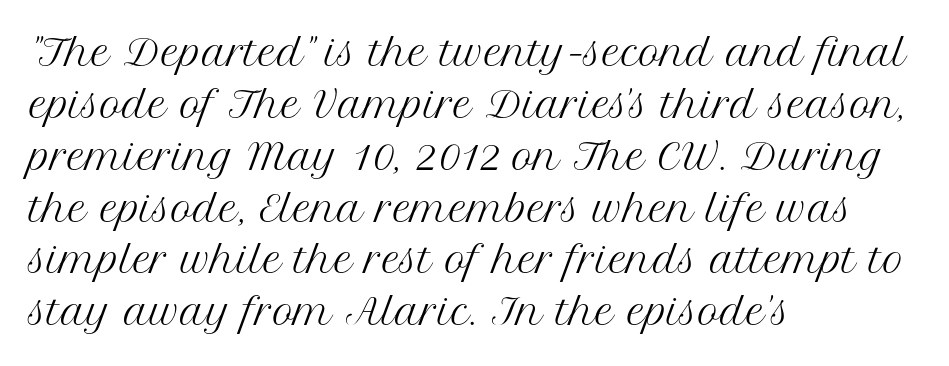
Look at the tracking — it's just the regular setting, nothing added. The letters carry serifs — small finishing strokes at the ends of their stems. Anything drawn beneath the words? Only blank space.
